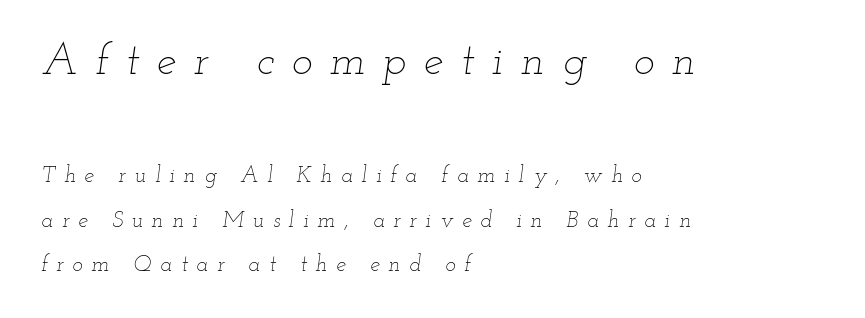
The face used here is proportionally spaced, like ordinary book or web type. Emphasis-style slanted type is in use. The rendering anchors every line to the left-hand side. A quiet, ordinary-to-light weight characterises the typeface. The glyphs are unaccompanied by any horizontal stroke below them.
